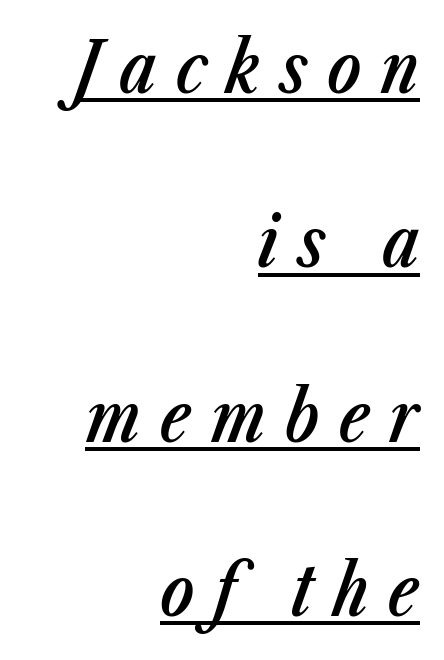
Q: Is the text bold? A: Semi-bold.
Q: Is the text italic (slanted)? A: Yes, it leans right by about 23 degrees.
Q: Is the text underlined? A: Yes.
Q: How is the paragraph aligned? A: Right-aligned.
Q: Is the spacing between letters normal or unusually wide? A: Unusually wide.
Q: Is the spacing between lines tight, normal or loose? A: Loose.
Q: Width (condensed, normal, or wide)? A: Condensed.
Q: Stroke contrast? A: Low.
Q: x-height? A: Medium.
Q: Monospaced? A: No.
